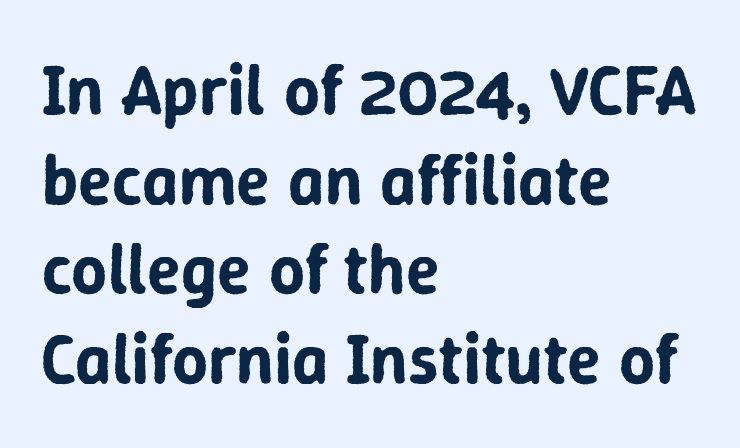
{"serif": "no", "italic": "no", "width": "normal", "stroke_contrast": "low", "x_height": "medium", "monospaced": "no", "underline": "no", "align": "left", "line_spacing": "normal", "line_spacing_ratio": 1.28, "letter_spacing": "normal", "letter_spacing_em": 0.0, "glyph_px": 70}
